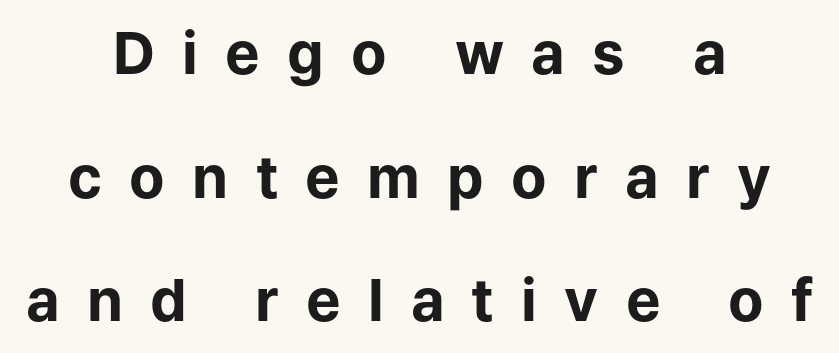
The image shows 58 px bold sans-serif type, upright; set centered, loose line spacing (2.13x), unusually wide letter spacing (+0.47 em), not underlined; low stroke contrast and a medium x-height.
